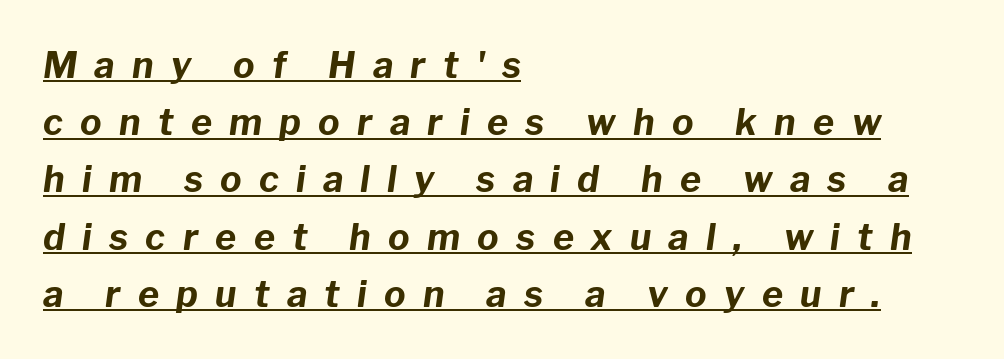
A continuous stroke trails under the words, as in a hyperlink. Does the weight exceed regular? Yes, all the way to bold. The letters are spread apart with noticeably loose tracking. Does the copy run flush right? No — it runs flush left.
